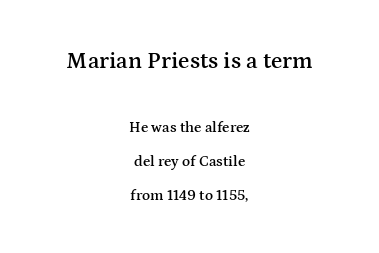
Q: Is the text bold? A: Semi-bold.
Q: Is the text italic (slanted)? A: No, it is upright.
Q: Is the text underlined? A: No.
Q: How is the paragraph aligned? A: Centered.
Q: Is the spacing between letters normal or unusually wide? A: Normal.
Q: Is the spacing between lines tight, normal or loose? A: Loose.
Q: Which block of text is set in a larger size, the first (top) or the second (bottom)? A: The first (top) one.
